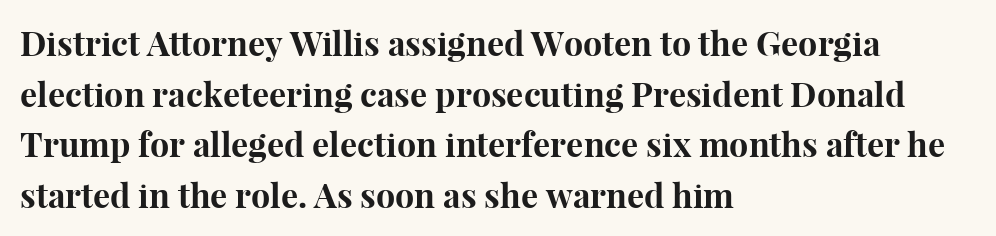
{"serif": "yes", "italic": "no", "bold": "yes", "weight": "bold", "width": "normal", "stroke_contrast": "high", "x_height": "medium", "monospaced": "no", "underline": "no", "align": "left", "line_spacing": "normal", "line_spacing_ratio": 1.49, "letter_spacing": "normal", "letter_spacing_em": 0.0, "glyph_px": 34}
